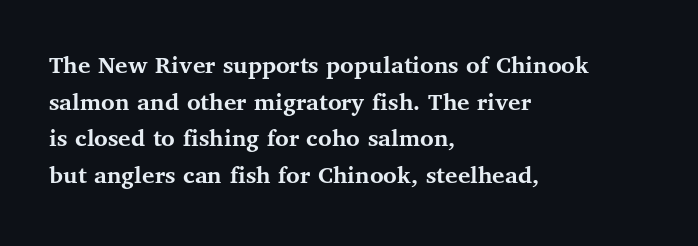
{"italic": "no", "bold": "yes", "underline": "no", "align": "left", "line_spacing": "normal", "line_spacing_ratio": 1.41, "letter_spacing": "normal", "letter_spacing_em": 0.0, "glyph_px": 26}
